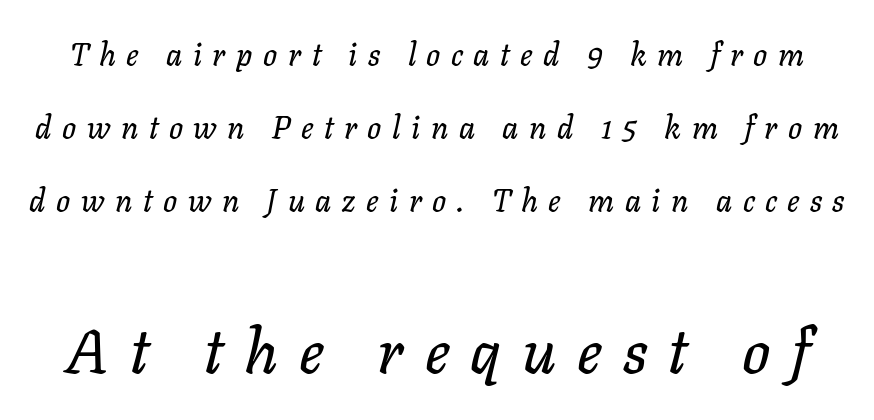
{"italic": "yes", "lean": "right", "slant_degrees": 11, "width": "normal", "stroke_contrast": "low", "x_height": "medium", "monospaced": "no", "underline": "no", "line_spacing": "loose", "line_spacing_ratio": 2.36, "letter_spacing": "wide", "letter_spacing_em": 0.34, "larger_block": "second", "size_ratio": 2.0, "glyph_px": 62}
